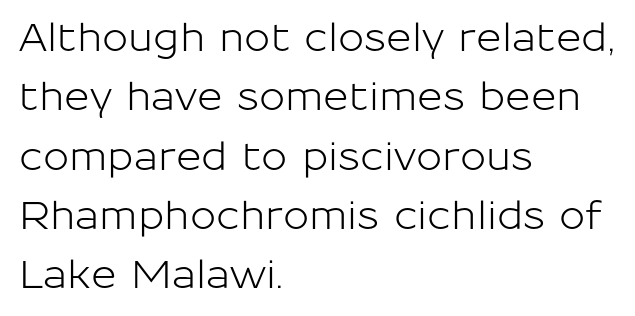
Q: Is the text italic (slanted)? A: No, it is upright.
Q: Is the typeface a serif or a sans-serif typeface? A: Sans-serif.
Q: Is the text underlined? A: No.
Q: How is the paragraph aligned? A: Left-aligned.
Q: Is the spacing between letters normal or unusually wide? A: Normal.
Q: Is the spacing between lines tight, normal or loose? A: Normal.
Q: Width (condensed, normal, or wide)? A: Normal.
Q: Stroke contrast? A: Low.
Q: x-height? A: Medium.
Q: Monospaced? A: No.
